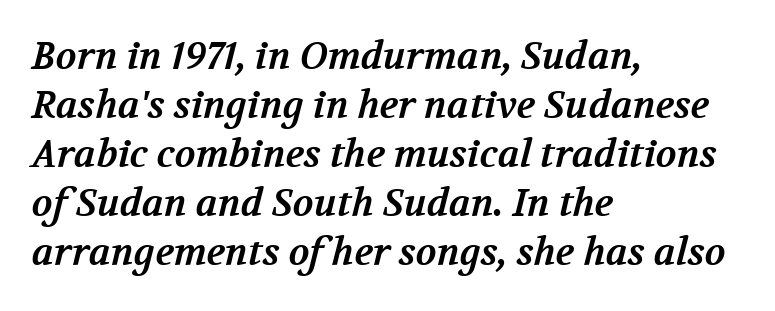
The image shows 38 px bold serif type; set left-aligned, normal line spacing (1.29x), normal letter spacing, not underlined; medium stroke contrast and a medium x-height.
